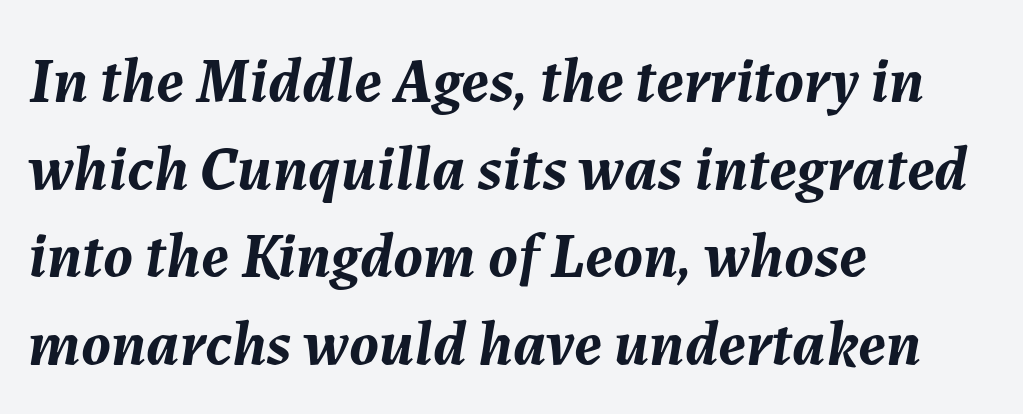
Any mark beneath the type? The region is blank. Does extra space separate the letters? No, they use regular spacing. The lines in this sample share a left origin and differ only in where they stop. If you drew a line through each stem, it would be angled. Summary of vertical rhythm: regular, with standard interline spacing.
